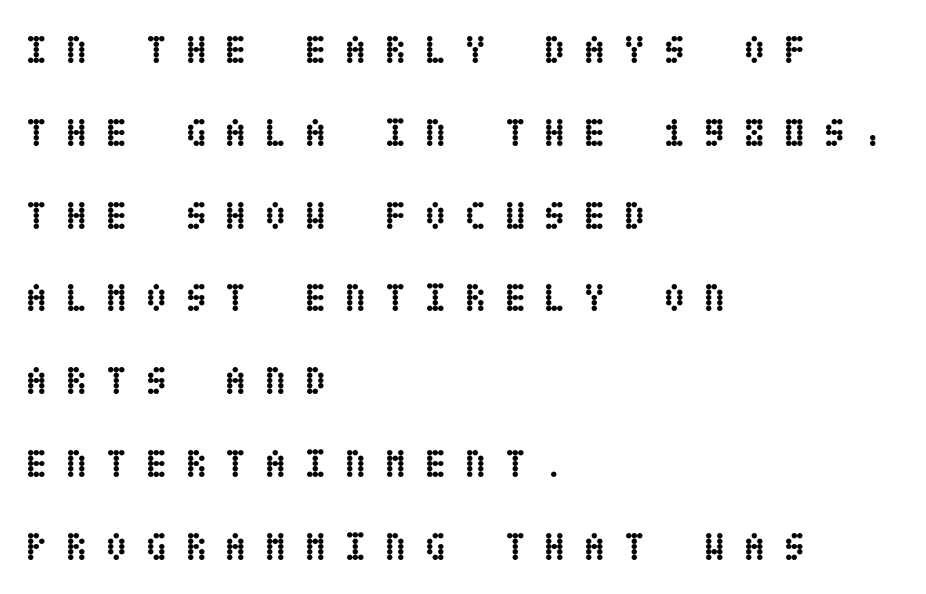
The font's upright variant was chosen for this text. Beneath every word, the page is bare. Whoever set this chose breathing room over compactness in the vertical rhythm. Students, this is bold: see how much ink each stroke carries.
